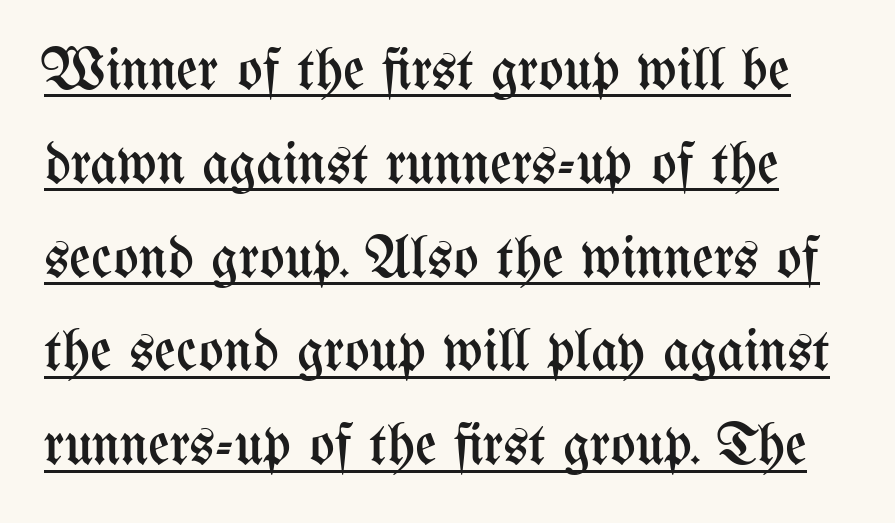
{"italic": "no", "bold": "no", "weight": "regular", "width": "condensed", "stroke_contrast": "medium", "x_height": "medium", "monospaced": "no", "underline": "yes", "line_spacing": "normal", "line_spacing_ratio": 1.59, "letter_spacing": "normal", "letter_spacing_em": 0.0, "glyph_px": 59}
